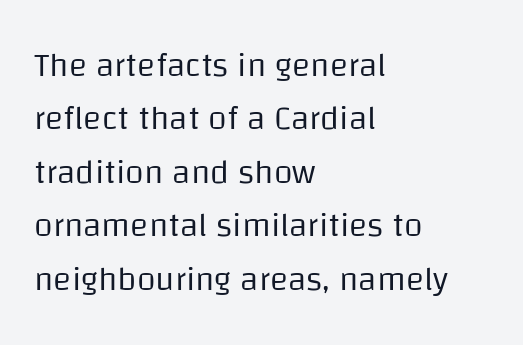
Q: Is the text bold? A: No.
Q: Is the text italic (slanted)? A: No, it is upright.
Q: Is the typeface a serif or a sans-serif typeface? A: Sans-serif.
Q: Is the text underlined? A: No.
Q: How is the paragraph aligned? A: Left-aligned.
Q: Is the spacing between letters normal or unusually wide? A: Normal.
Q: Is the spacing between lines tight, normal or loose? A: Normal.
Q: Width (condensed, normal, or wide)? A: Normal.
Q: Stroke contrast? A: Low.
Q: x-height? A: Large.
Q: Monospaced? A: No.
